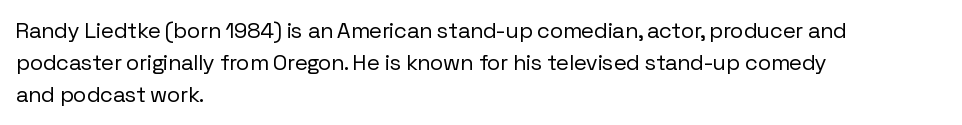
The image shows 22 px text type, upright; set left-aligned, normal line spacing (1.45x), normal letter spacing, not underlined.
